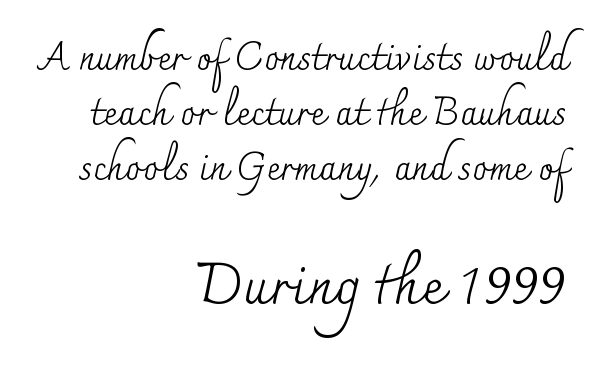
The image shows 57 px regular-weight serif type; set right-aligned, normal line spacing (1.45x), normal letter spacing, not underlined; the second (bottom) block is 1.5x larger; medium stroke contrast and a small x-height.
